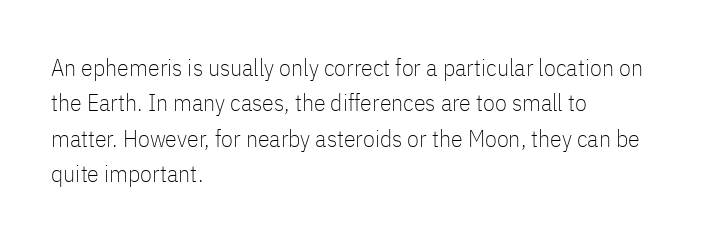
Q: Is the text bold? A: No.
Q: Is the text italic (slanted)? A: No, it is upright.
Q: Is the text underlined? A: No.
Q: How is the paragraph aligned? A: Left-aligned.
Q: Is the spacing between letters normal or unusually wide? A: Normal.
Q: Is the spacing between lines tight, normal or loose? A: Normal.
